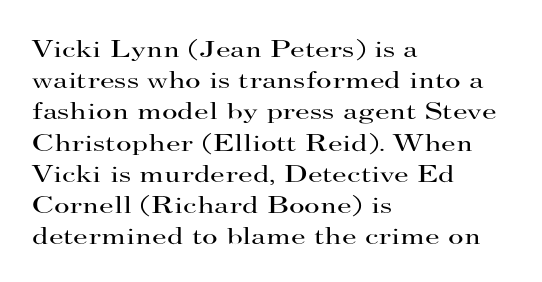
The ragged edge is on the right, which tells us the setting is flush left. The passage shown is not underscored anywhere. These lines were composed using upright roman letters. This sample uses plain, unmodified letter spacing. Reading down the column, the eye jumps a familiar distance to each next line.
